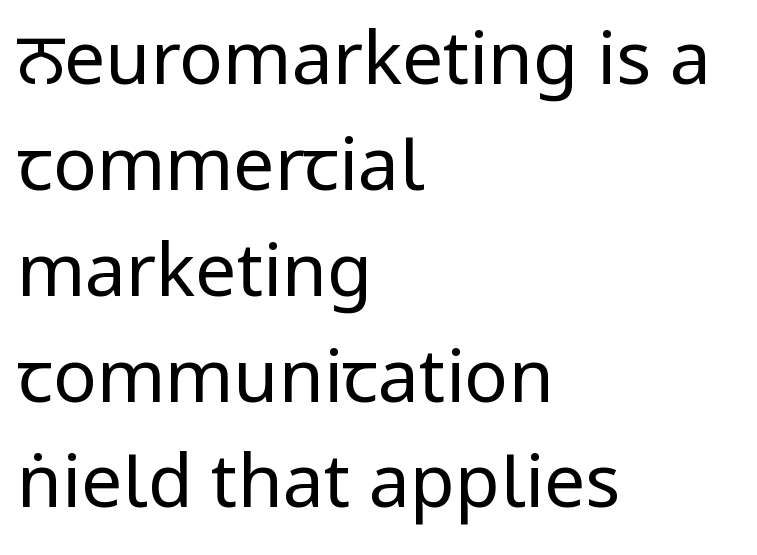
The face looks like a standard text weight, possibly lighter. Layout note: lines flush left. The letters sit at their default tracking, neither squeezed nor spread. You can tell from the bare stems that sans-serif type was used.
